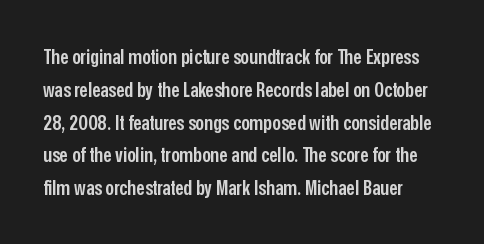
The image shows 21 px text type, upright; set normal line spacing (1.56x), normal letter spacing, not underlined.
